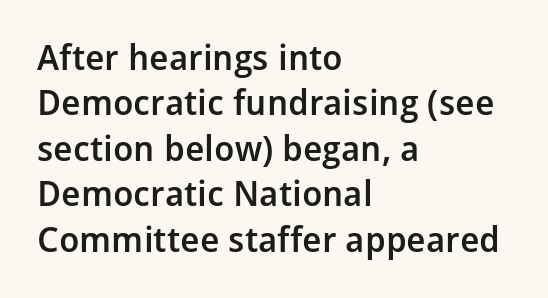
The axis of the letterforms is exactly vertical. Honestly, the row spacing looks completely unremarkable. In terms of letterspacing, this is plain default setting. As a designer I'd log this as weight 600, semibold. The text was rendered using a sans face with plain stroke endings. The text block is weighted toward the left margin, trailing off unevenly rightward.
